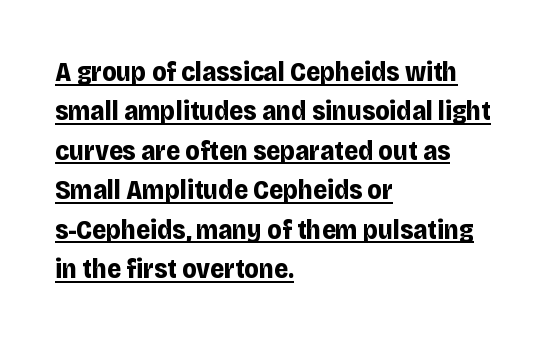
The font's upright variant was chosen for this text. Every row of glyphs begins at an identical x-position on the left. Summary of vertical rhythm: regular, with standard interline spacing. Every letter is thick-stroked: bold, no question. Here the glyphs are tracked normally, forming tight word shapes.
